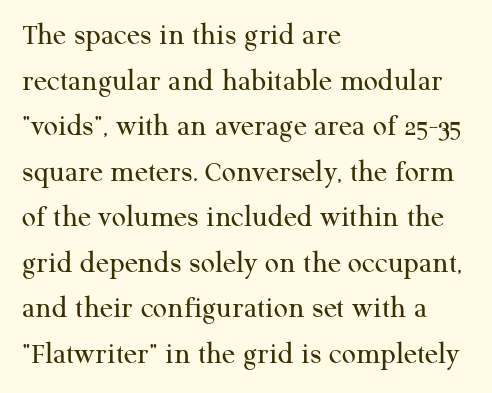
Q: Is the text bold? A: No.
Q: Is the text italic (slanted)? A: No, it is upright.
Q: Is the typeface a serif or a sans-serif typeface? A: Serif.
Q: Is the text underlined? A: No.
Q: How is the paragraph aligned? A: Left-aligned.
Q: Is the spacing between letters normal or unusually wide? A: Normal.
Q: Is the spacing between lines tight, normal or loose? A: Normal.
Q: Width (condensed, normal, or wide)? A: Normal.
Q: Stroke contrast? A: Medium.
Q: x-height? A: Medium.
Q: Monospaced? A: No.
